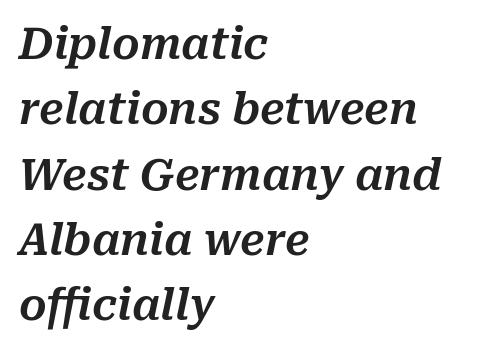
{"italic": "yes", "lean": "right", "slant_degrees": 10, "width": "normal", "stroke_contrast": "medium", "x_height": "medium", "monospaced": "no", "underline": "no", "align": "left", "line_spacing": "normal", "line_spacing_ratio": 1.52, "letter_spacing": "normal", "letter_spacing_em": 0.0, "glyph_px": 43}
